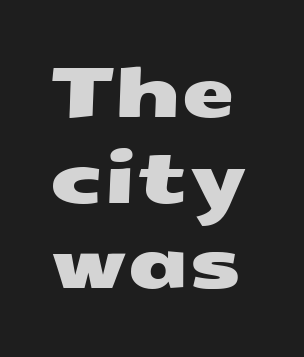
Q: Is the typeface a serif or a sans-serif typeface? A: Sans-serif.
Q: Is the text underlined? A: No.
Q: Is the spacing between letters normal or unusually wide? A: Normal.
Q: Width (condensed, normal, or wide)? A: Wide.
Q: Stroke contrast? A: Medium.
Q: x-height? A: Medium.
Q: Monospaced? A: No.
